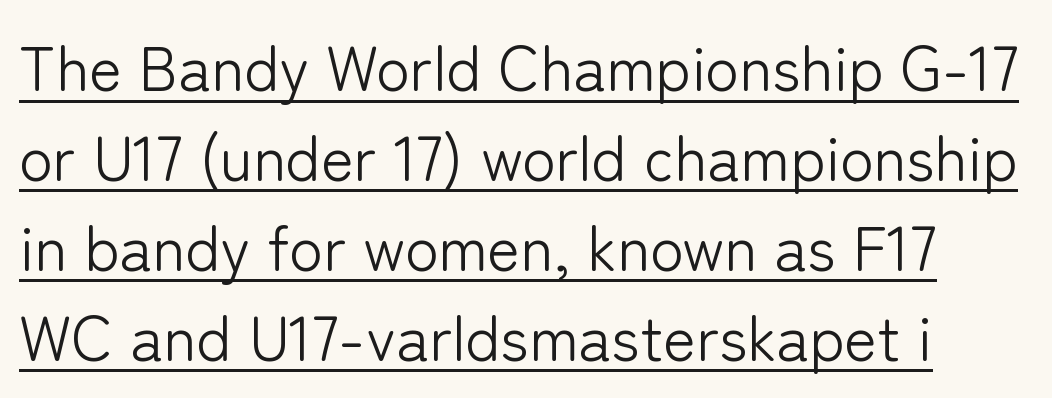
The image shows 62 px light sans-serif type, upright; set normal line spacing (1.45x), normal letter spacing, underlined; low stroke contrast and a medium x-height.
